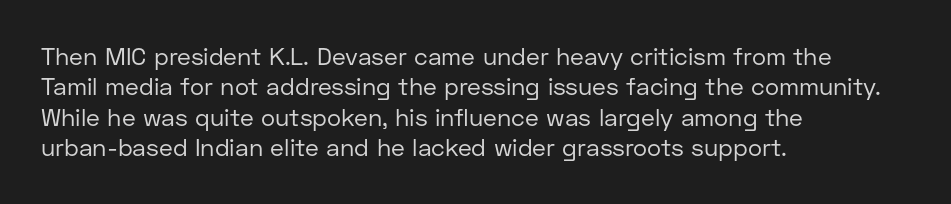
The image shows 24 px text type, upright; set left-aligned, normal line spacing (1.27x), normal letter spacing, not underlined.
